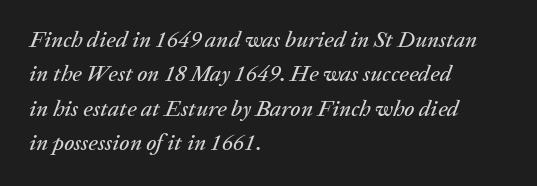
Q: Is the text italic (slanted)? A: Yes, it leans right by about 20 degrees.
Q: Is the text underlined? A: No.
Q: How is the paragraph aligned? A: Left-aligned.
Q: Is the spacing between letters normal or unusually wide? A: Normal.
Q: Is the spacing between lines tight, normal or loose? A: Normal.
